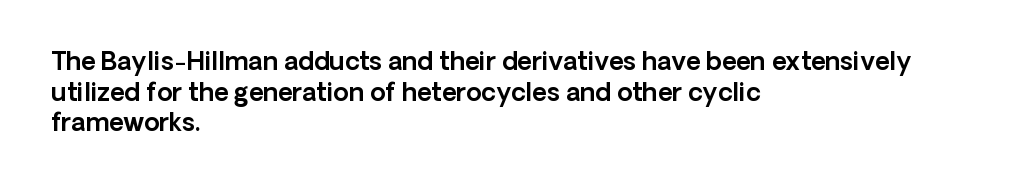
The image shows 25 px text type, upright; set left-aligned, line spacing 1.23x, normal letter spacing, not underlined.
